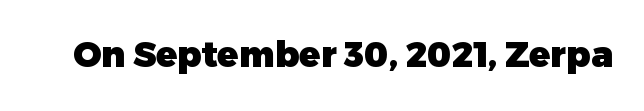
{"serif": "no", "italic": "no", "bold": "yes", "weight": "heavy", "width": "normal", "stroke_contrast": "low", "x_height": "medium", "monospaced": "no", "underline": "no", "letter_spacing": "normal", "letter_spacing_em": 0.0, "glyph_px": 35}
